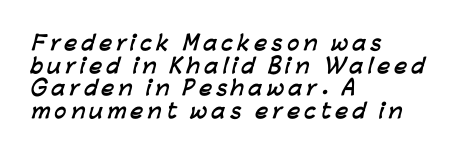
Closely set lines give the paragraph a compact silhouette. The sample has been set heavy, in full bold. The words here are not underlined. Students, note that the glyphs here are deliberately spaced far apart.
